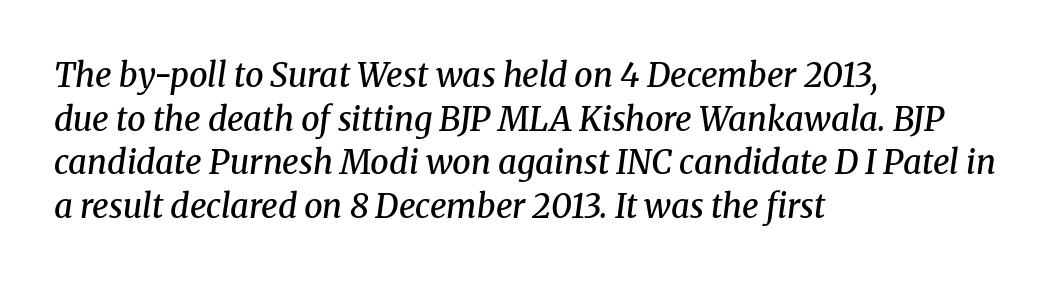
{"serif": "yes", "italic": "yes", "lean": "right", "slant_degrees": 8, "bold": "semi", "weight": "semibold", "width": "normal", "stroke_contrast": "medium", "x_height": "medium", "monospaced": "no", "underline": "no", "align": "left", "line_spacing": "normal", "line_spacing_ratio": 1.32, "letter_spacing": "normal", "letter_spacing_em": 0.0, "glyph_px": 33}
